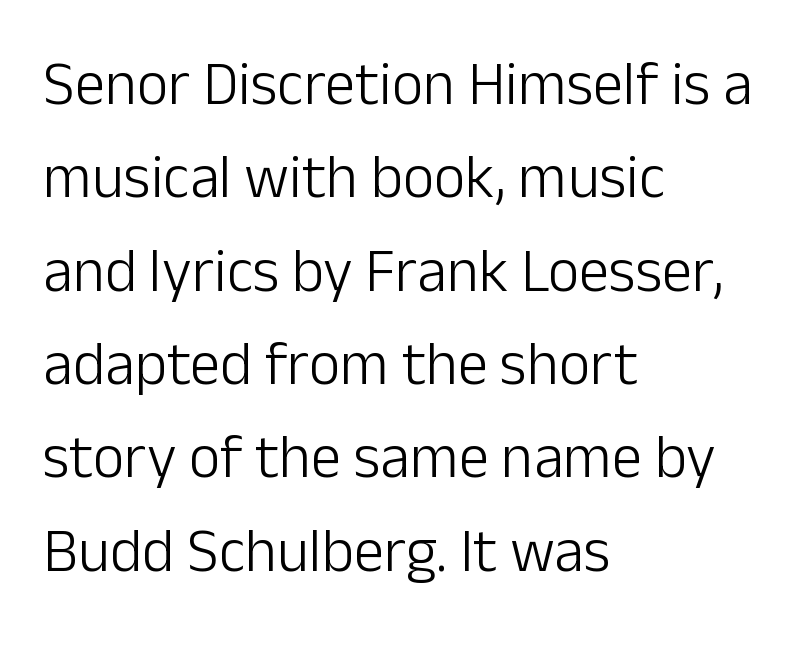
The face used here is proportionally spaced, like ordinary book or web type. The glyphs in this specimen are sans serif. Summary of weight: not heavy and not bold. Every row of glyphs begins at an identical x-position on the left. Leading: standard.
